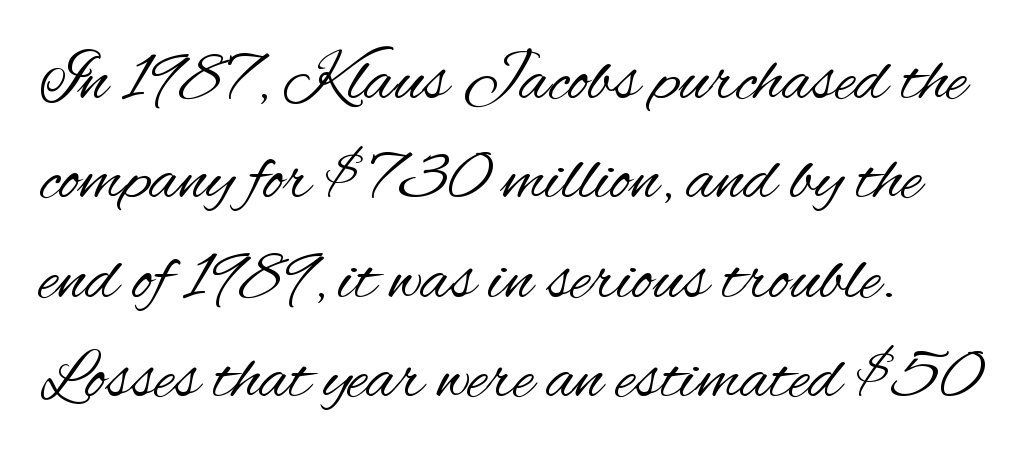
Q: Is the text bold? A: No.
Q: Is the text italic (slanted)? A: Yes.
Q: Is the typeface a serif or a sans-serif typeface? A: Sans-serif.
Q: Is the text underlined? A: No.
Q: Is the spacing between letters normal or unusually wide? A: Normal.
Q: Is the spacing between lines tight, normal or loose? A: Normal.
Q: Width (condensed, normal, or wide)? A: Condensed.
Q: Stroke contrast? A: Medium.
Q: x-height? A: Small.
Q: Monospaced? A: No.
